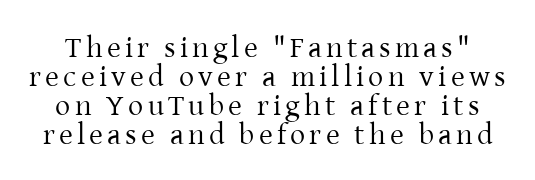
The image shows 30 px regular-weight serif type, upright; set tight line spacing (0.97x), not underlined; low stroke contrast and a medium x-height.
